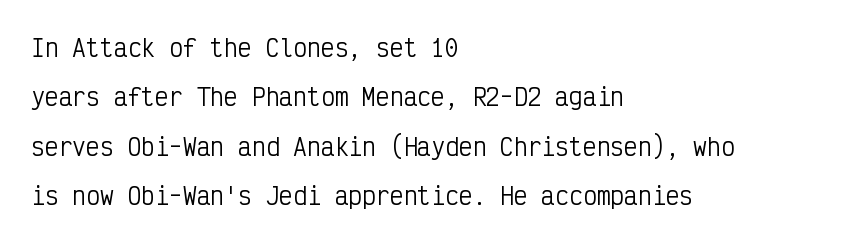
Q: Is the text bold? A: No.
Q: Is the text italic (slanted)? A: No, it is upright.
Q: Is the text underlined? A: No.
Q: How is the paragraph aligned? A: Left-aligned.
Q: Is the spacing between letters normal or unusually wide? A: Normal.
Q: Is the spacing between lines tight, normal or loose? A: Loose.
